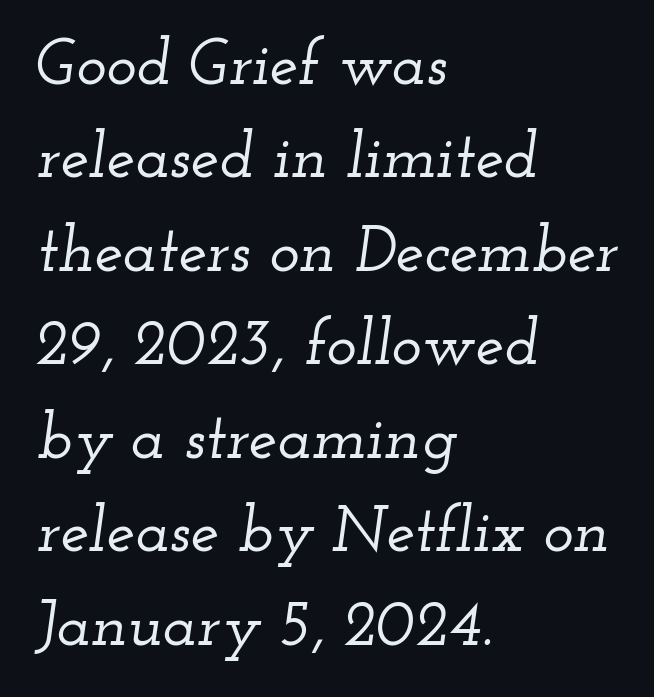
The typeface chosen for these lines features serifs. Only glyphs here, with clear space below each row. Here the designer chose a conventional face with non-uniform glyph widths. Quick note: italic. Every row of glyphs begins at an identical x-position on the left.
